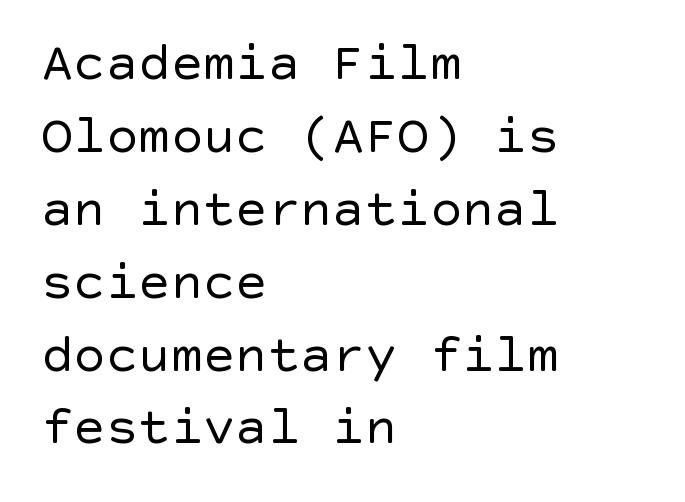
Q: Is the text bold? A: No.
Q: Is the text italic (slanted)? A: No, it is upright.
Q: Is the typeface a serif or a sans-serif typeface? A: Sans-serif.
Q: Is the text underlined? A: No.
Q: How is the paragraph aligned? A: Left-aligned.
Q: Is the spacing between letters normal or unusually wide? A: Normal.
Q: Is the spacing between lines tight, normal or loose? A: Normal.
Q: Width (condensed, normal, or wide)? A: Normal.
Q: x-height? A: Large.
